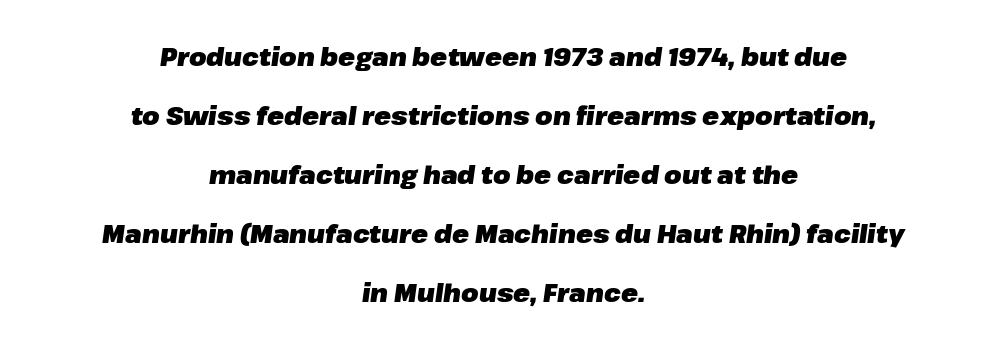
Q: Is the text bold? A: Yes.
Q: Is the text italic (slanted)? A: Yes, it leans right by about 8 degrees.
Q: Is the text underlined? A: No.
Q: How is the paragraph aligned? A: Centered.
Q: Is the spacing between letters normal or unusually wide? A: Normal.
Q: Is the spacing between lines tight, normal or loose? A: Loose.
